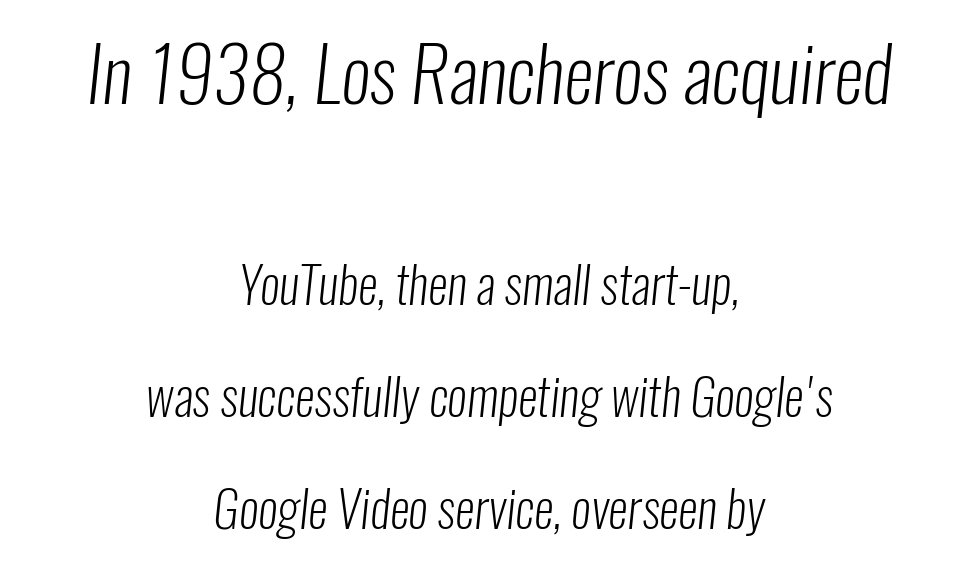
The image shows 75 px light, condensed sans-serif type; set centered, loose line spacing (2.24x), normal letter spacing, not underlined; the first (top) block is 1.5x larger; low stroke contrast and a medium x-height.
